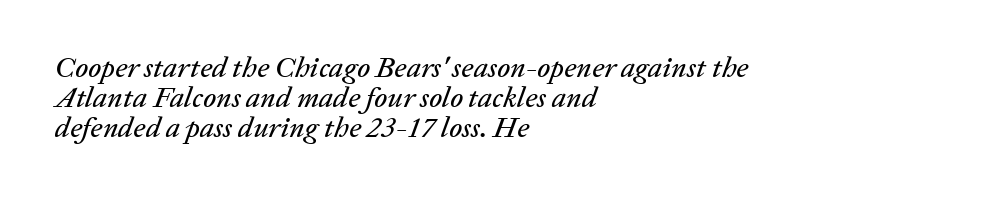
The foot of each line stays bare and open. Note the varied advance widths — an 'i' is clearly narrower than an 'm'. Nothing unusual about the tracking: characters are spaced as the font intends. The passage shown leans; its letterforms are oblique. Line starts are locked; line ends wander.
